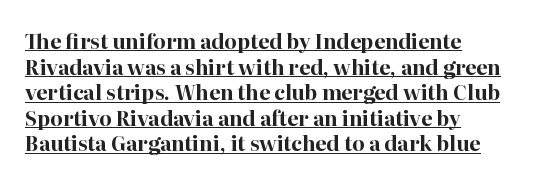
{"italic": "no", "bold": "yes", "underline": "yes", "align": "left", "line_spacing": "normal", "line_spacing_ratio": 1.28, "letter_spacing": "normal", "letter_spacing_em": 0.0, "glyph_px": 20}
